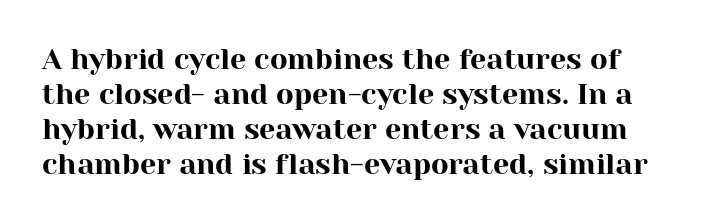
Q: Is the text italic (slanted)? A: No, it is upright.
Q: Is the typeface a serif or a sans-serif typeface? A: Serif.
Q: Is the text underlined? A: No.
Q: Is the spacing between letters normal or unusually wide? A: Normal.
Q: Width (condensed, normal, or wide)? A: Normal.
Q: Stroke contrast? A: High.
Q: x-height? A: Medium.
Q: Monospaced? A: No.
